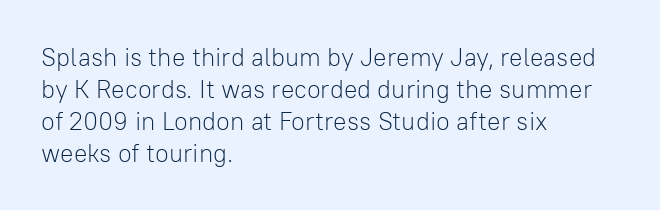
Glance below the letters and you will spot only blank space. The weight tops out at a normal text grade. Teacher's note: observe the even left margin — that is flush-left alignment. Interline gaps are of average width in this sample. In terms of posture, this sample is upright.
